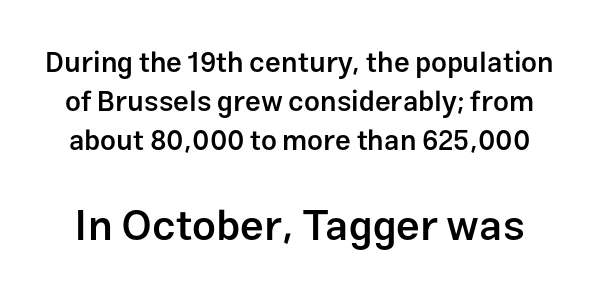
Q: Is the text bold? A: Semi-bold.
Q: Is the text italic (slanted)? A: No, it is upright.
Q: Is the typeface a serif or a sans-serif typeface? A: Sans-serif.
Q: Is the text underlined? A: No.
Q: Is the spacing between letters normal or unusually wide? A: Normal.
Q: Is the spacing between lines tight, normal or loose? A: Normal.
Q: Which block of text is set in a larger size, the first (top) or the second (bottom)? A: The second (bottom) one.
Q: Width (condensed, normal, or wide)? A: Normal.
Q: Stroke contrast? A: Low.
Q: x-height? A: Medium.
Q: Monospaced? A: No.
